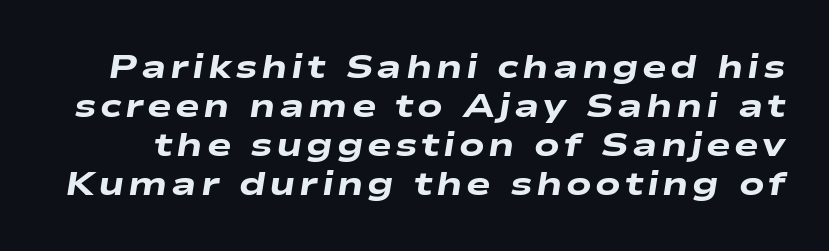
What weight is shown? A full bold with thick strokes. The lettering tilts uniformly, giving the passage an italic look. Spacing verdict: proportional, widths tailored to each character. Glance below the letters and you will spot only blank space.
